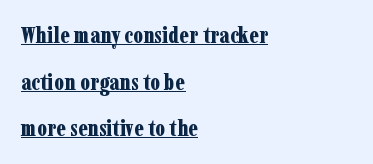
These lines were composed using upright roman letters. This rendering leaves character spacing at its baseline value. Plenty of ink on the page — the face is bold. A typesetter would call this leading open, well beyond the default. The paragraph shown leans on its left margin.
